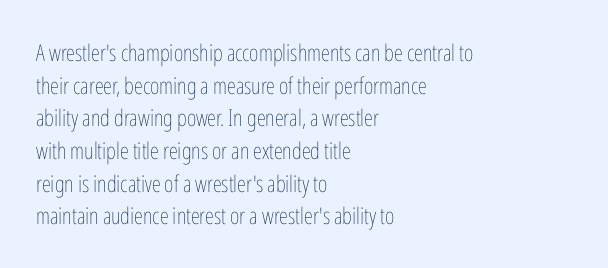
Q: Is the text bold? A: No.
Q: Is the text italic (slanted)? A: No, it is upright.
Q: Is the text underlined? A: No.
Q: How is the paragraph aligned? A: Left-aligned.
Q: Is the spacing between letters normal or unusually wide? A: Normal.
Q: Is the spacing between lines tight, normal or loose? A: Normal.
